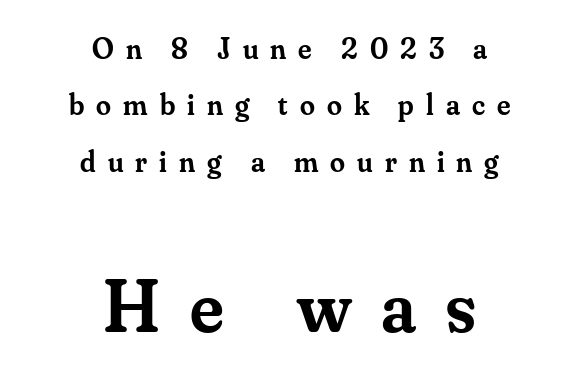
{"serif": "yes", "italic": "no", "bold": "semi", "weight": "semibold", "width": "normal", "stroke_contrast": "medium", "x_height": "small", "monospaced": "no", "underline": "no", "align": "center", "line_spacing_ratio": 1.88, "letter_spacing": "wide", "letter_spacing_em": 0.4, "larger_block": "second", "size_ratio": 2.5, "glyph_px": 75}
